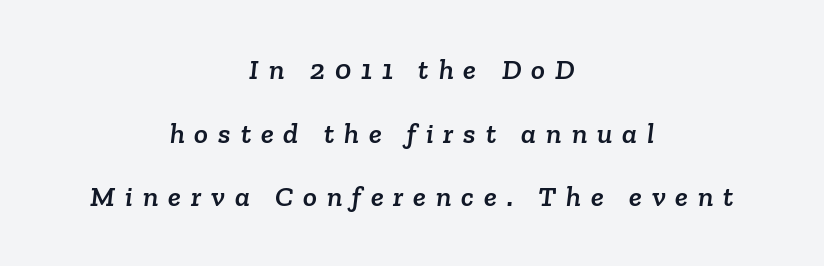
The image shows 29 px serif type; set centered, loose line spacing (2.19x), unusually wide letter spacing (+0.34 em), not underlined; low stroke contrast and a medium x-height.
